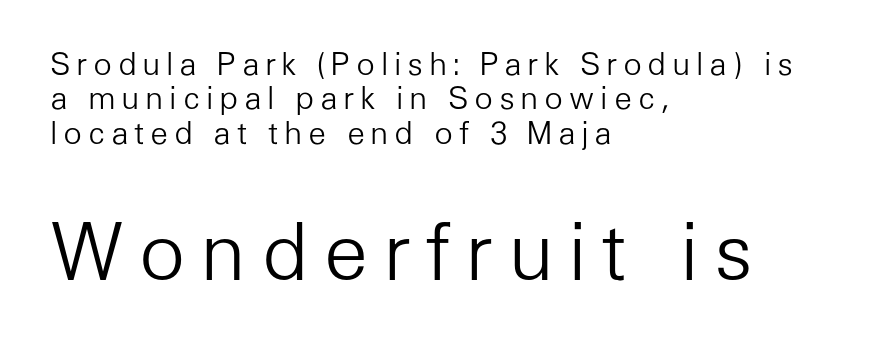
{"serif": "no", "italic": "no", "bold": "no", "weight": "light", "width": "normal", "stroke_contrast": "low", "x_height": "medium", "monospaced": "no", "underline": "no", "align": "left", "line_spacing": "tight", "line_spacing_ratio": 1.11, "larger_block": "second", "size_ratio": 2.52, "glyph_px": 78}
